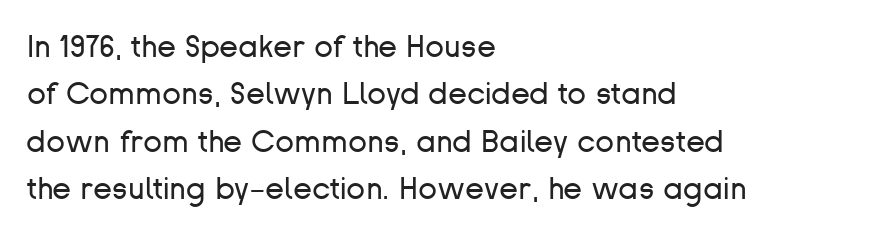
The image shows 31 px regular-weight sans-serif type, upright; set left-aligned, normal line spacing (1.53x), normal letter spacing, not underlined; low stroke contrast and a medium x-height.
